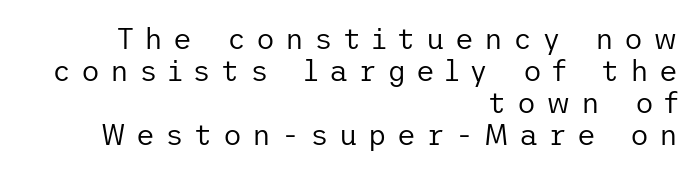
The image shows 29 px regular-weight sans-serif type, upright; set right-aligned, tight line spacing (1.1x), unusually wide letter spacing (+0.35 em), not underlined; low stroke contrast and a medium x-height.
